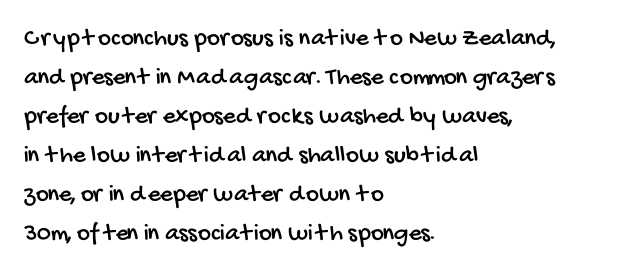
Nothing unusual about the tracking: characters are spaced as the font intends. The leading is moderate, giving the passage an even texture. Letters rest on an invisible, unmarked baseline. Leftover space on each line is placed entirely after the last word.
